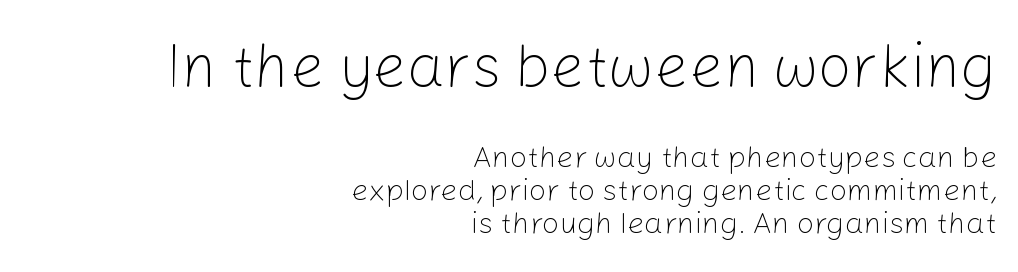
{"serif": "no", "italic": "no", "bold": "no", "weight": "light", "width": "normal", "stroke_contrast": "low", "x_height": "medium", "monospaced": "no", "underline": "no", "align": "right", "line_spacing": "tight", "line_spacing_ratio": 1.09, "letter_spacing": "normal", "letter_spacing_em": 0.0, "larger_block": "first", "size_ratio": 2.0, "glyph_px": 60}
